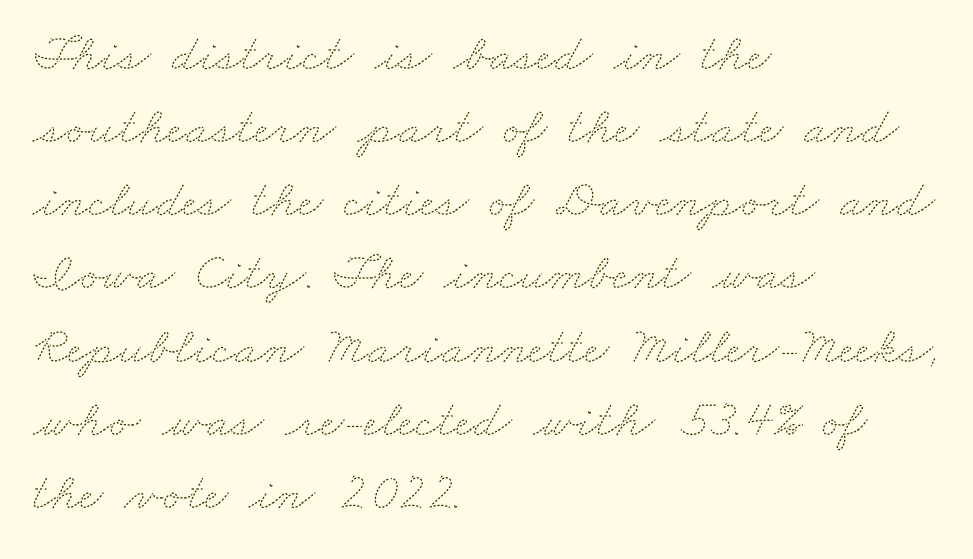
The image shows 53 px thin, wide type; set left-aligned, normal line spacing (1.38x), normal letter spacing, not underlined; medium stroke contrast and a small x-height.
